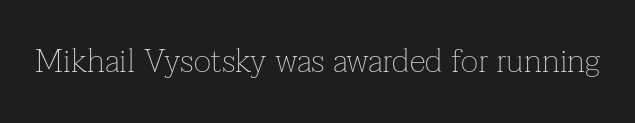
The image shows 33 px thin serif type, upright; set normal letter spacing, not underlined; low stroke contrast and a medium x-height.
